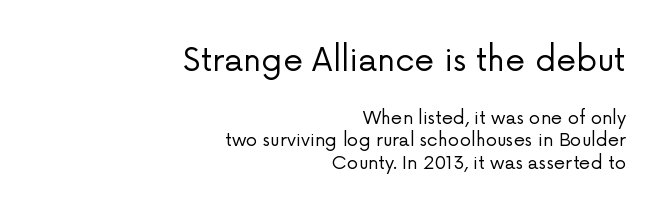
{"serif": "no", "italic": "no", "bold": "no", "weight": "regular", "width": "normal", "stroke_contrast": "low", "x_height": "medium", "monospaced": "no", "underline": "no", "align": "right", "line_spacing": "normal", "line_spacing_ratio": 1.25, "letter_spacing": "normal", "letter_spacing_em": 0.0, "larger_block": "first", "size_ratio": 1.78, "glyph_px": 32}
